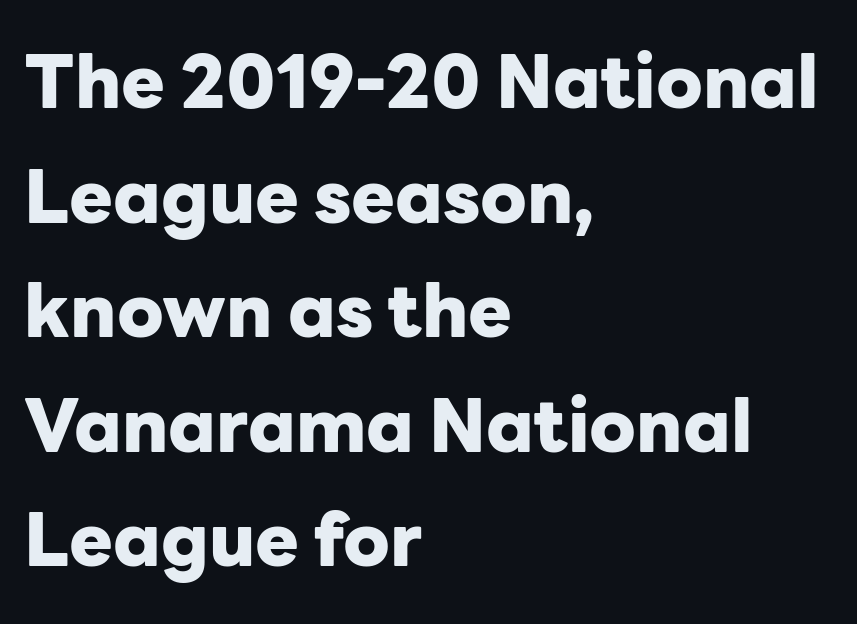
{"serif": "no", "italic": "no", "bold": "yes", "weight": "heavy", "width": "normal", "stroke_contrast": "low", "x_height": "medium", "monospaced": "no", "underline": "no", "align": "left", "line_spacing": "normal", "line_spacing_ratio": 1.57, "letter_spacing": "normal", "letter_spacing_em": 0.0, "glyph_px": 73}
